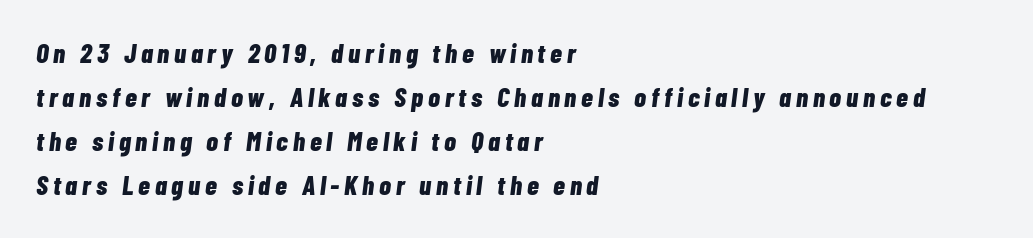
The image shows 27 px bold type, italic (leaning right); set left-aligned, normal line spacing (1.63x), not underlined.
